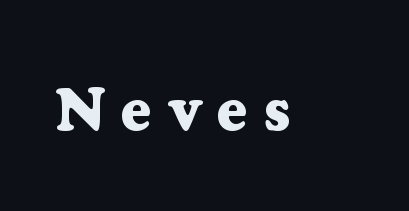
The image shows 60 px heavy serif type, upright; set unusually wide letter spacing (+0.26 em), not underlined; low stroke contrast and a medium x-height.
